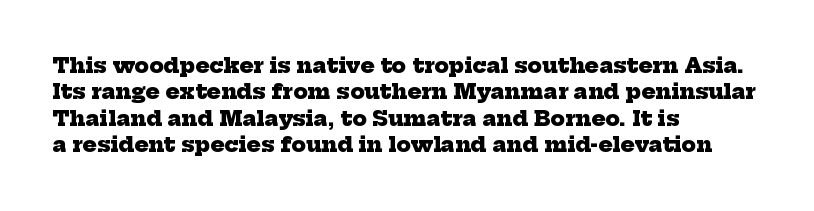
The image shows 21 px bold type; set left-aligned, normal line spacing (1.26x), normal letter spacing, not underlined.
